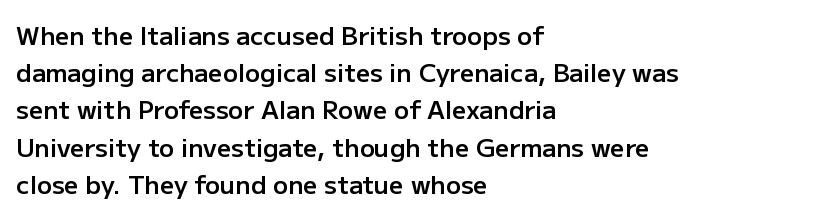
Normally led — the rows are evenly, conventionally spaced. Strokes here are thickened, but only to semibold level. Tracking value appears to be zero — textbook default spacing. A roman cut, with each character standing at attention. Teacher's note: observe the even left margin — that is flush-left alignment.
